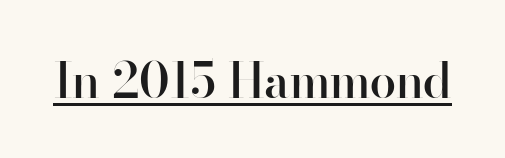
{"serif": "no", "italic": "no", "bold": "semi", "weight": "semibold", "width": "normal", "stroke_contrast": "high", "x_height": "small", "monospaced": "no", "underline": "yes", "letter_spacing": "normal", "letter_spacing_em": 0.0, "glyph_px": 48}
